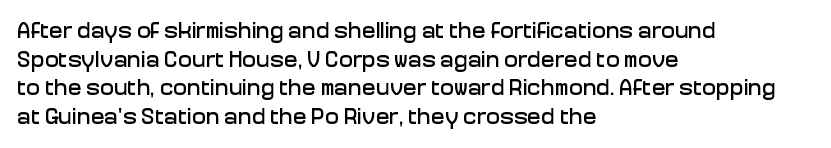
Each line starts at the same left margin while the right side varies. This sample uses plain, unmodified letter spacing. Only glyphs here, with clear space below each row. The letters stand upright; this is a roman face.
